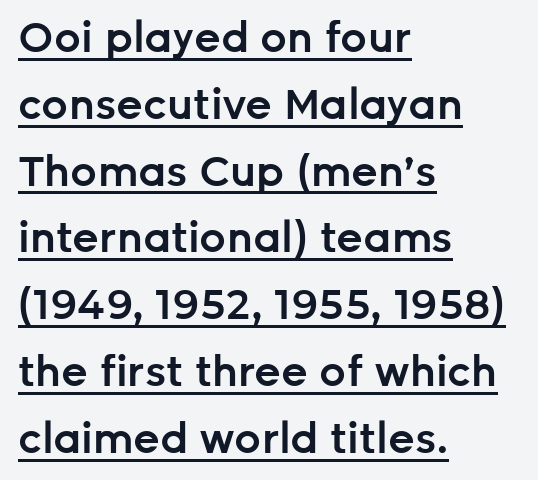
Q: Is the text bold? A: Semi-bold.
Q: Is the text italic (slanted)? A: No, it is upright.
Q: Is the typeface a serif or a sans-serif typeface? A: Sans-serif.
Q: Is the text underlined? A: Yes.
Q: How is the paragraph aligned? A: Left-aligned.
Q: Is the spacing between letters normal or unusually wide? A: Normal.
Q: Is the spacing between lines tight, normal or loose? A: Normal.
Q: Width (condensed, normal, or wide)? A: Normal.
Q: Stroke contrast? A: Low.
Q: x-height? A: Medium.
Q: Monospaced? A: No.
